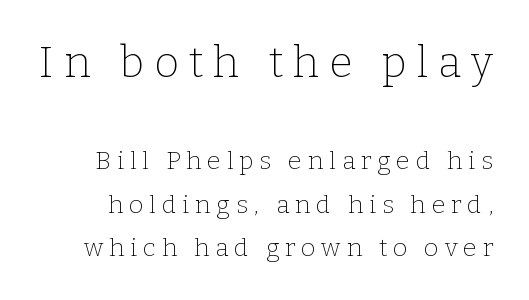
Q: Is the text bold? A: No.
Q: Is the text italic (slanted)? A: No, it is upright.
Q: Is the typeface a serif or a sans-serif typeface? A: Serif.
Q: Is the text underlined? A: No.
Q: Is the spacing between letters normal or unusually wide? A: Unusually wide.
Q: Which block of text is set in a larger size, the first (top) or the second (bottom)? A: The first (top) one.
Q: Width (condensed, normal, or wide)? A: Normal.
Q: Stroke contrast? A: Low.
Q: x-height? A: Medium.
Q: Monospaced? A: No.
